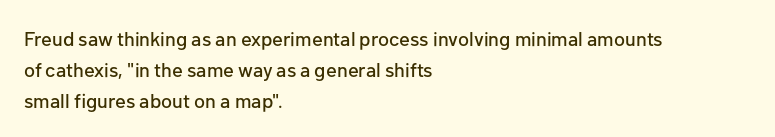
Layout note: lines flush left. Designer's note — italics off, roman on. The baseline area is clear. Reading down the column, the eye jumps a familiar distance to each next line. Default kerning and tracking; the words read as compact shapes.
